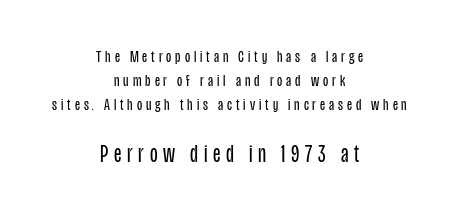
The image shows 25 px text type, upright; set centered, normal line spacing (1.42x), unusually wide letter spacing (+0.23 em), not underlined; the second (bottom) block is 1.47x larger.
